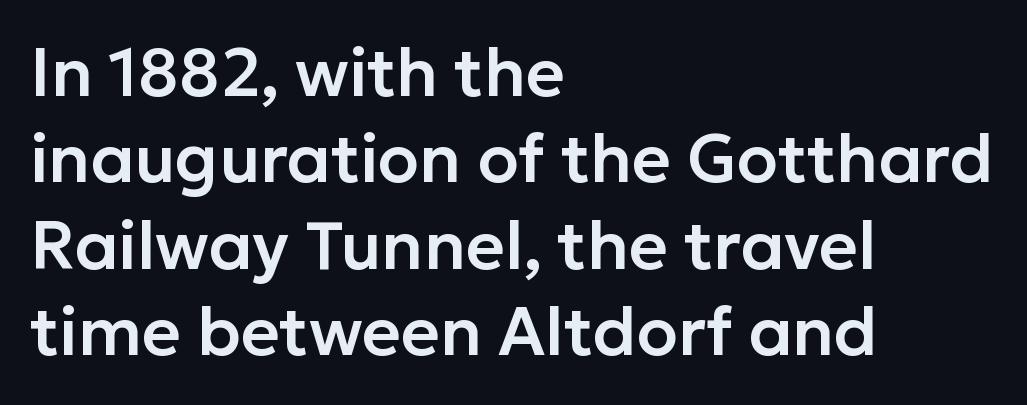
The image shows 67 px sans-serif type, upright; set left-aligned, normal line spacing (1.29x), normal letter spacing, not underlined; low stroke contrast and a medium x-height.
